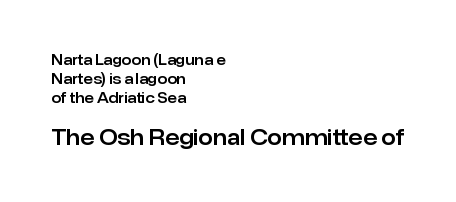
{"italic": "no", "underline": "no", "align": "left", "line_spacing": "normal", "line_spacing_ratio": 1.35, "letter_spacing": "normal", "letter_spacing_em": 0.0, "larger_block": "second", "size_ratio": 1.5, "glyph_px": 21}
